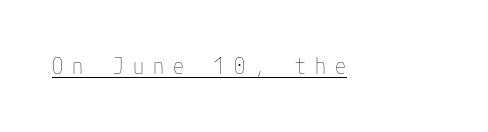
The letterforms stand isolated, each surrounded by extra space. Check the space under the baseline: a stroke is drawn there. These lines were composed using upright roman letters. Is this a heavy cut? Hardly; it is regular or lighter.
